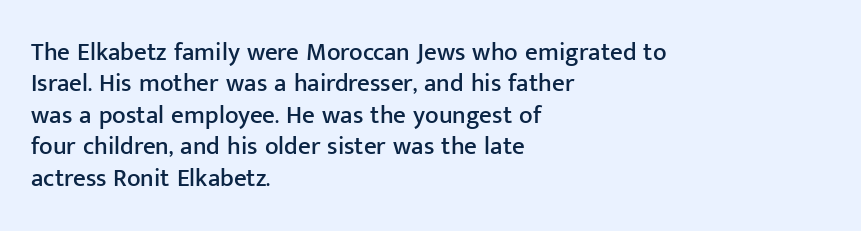
The image shows 25 px text type, upright; set left-aligned, normal line spacing (1.26x), normal letter spacing, not underlined.
